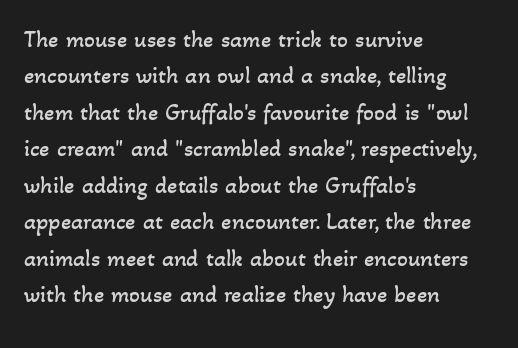
The image shows 24 px text type; set left-aligned, normal line spacing (1.52x), normal letter spacing, not underlined.
